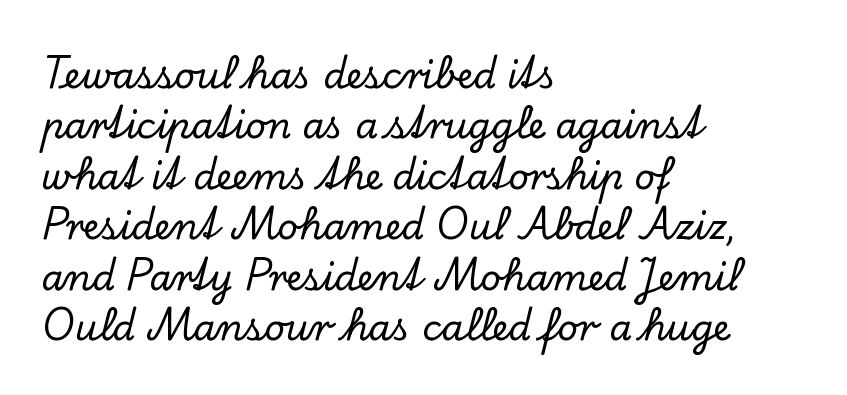
The image shows 36 px serif type; set left-aligned, normal line spacing (1.4x), normal letter spacing, not underlined; low stroke contrast and a small x-height.
